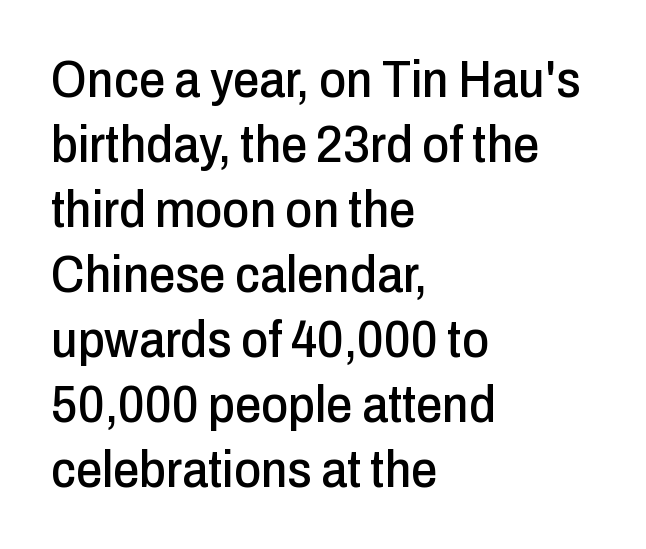
{"serif": "no", "italic": "no", "width": "condensed", "stroke_contrast": "low", "x_height": "medium", "monospaced": "no", "underline": "no", "align": "left", "line_spacing": "normal", "line_spacing_ratio": 1.25, "letter_spacing": "normal", "letter_spacing_em": 0.0, "glyph_px": 52}
